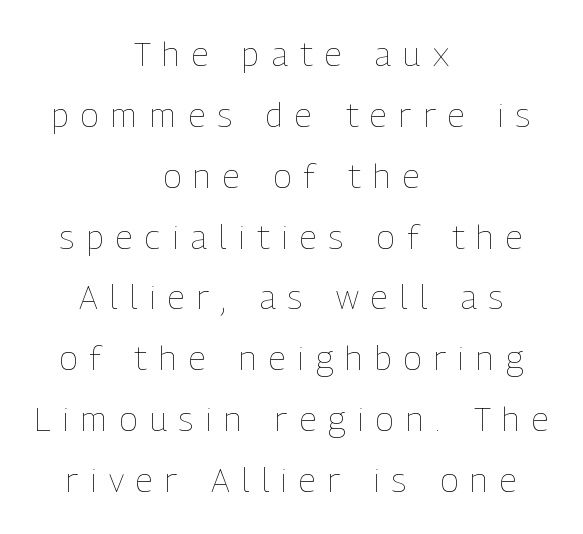
The image shows 34 px thin, condensed type, upright; set centered, line spacing 1.79x, unusually wide letter spacing (+0.36 em), not underlined; low stroke contrast and a medium x-height.
